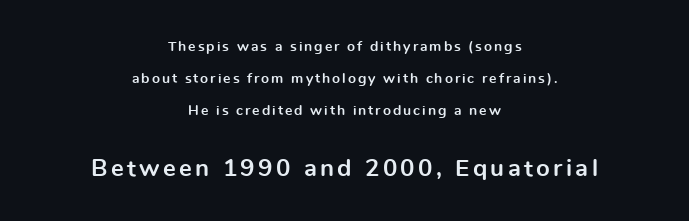
Q: Is the text bold? A: Yes.
Q: Is the text italic (slanted)? A: No, it is upright.
Q: Is the text underlined? A: No.
Q: How is the paragraph aligned? A: Centered.
Q: Is the spacing between lines tight, normal or loose? A: Loose.
Q: Which block of text is set in a larger size, the first (top) or the second (bottom)? A: The second (bottom) one.
